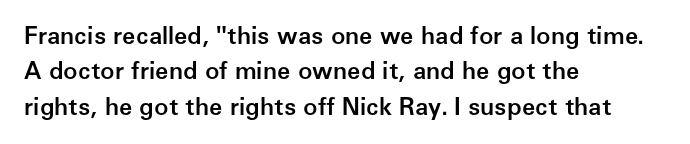
The image shows 24 px text type, upright; set left-aligned, normal line spacing (1.47x), normal letter spacing, not underlined.
